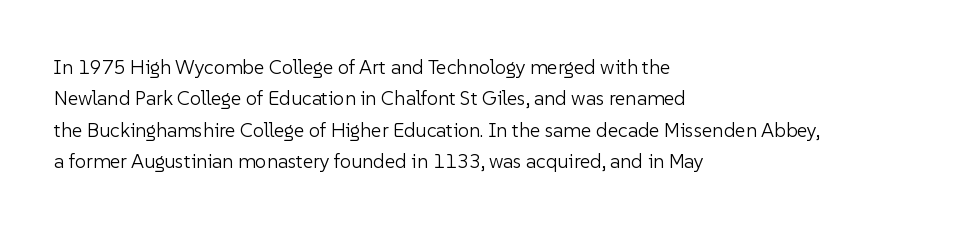
Line spacing here is normal. A typesetter would mark this as roman, not italic. The specimen omits any rule beneath the text block's lines. The rag falls on the right side of this text block. The characters are drawn with everyday or finer stroke widths.
